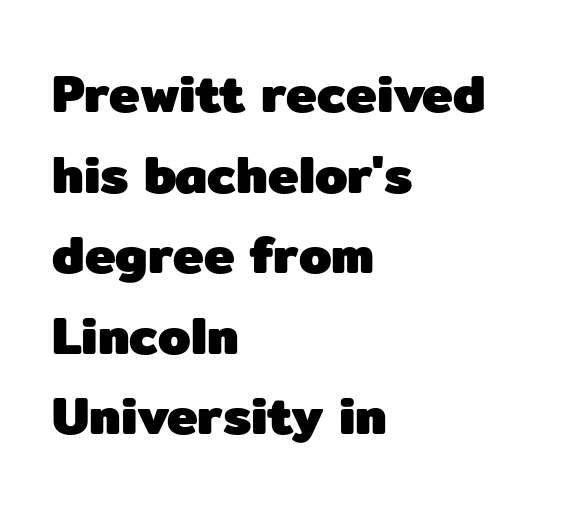
Notice how thick the strokes are: this is what a full bold looks like. The string is rendered with underlining switched off. The paragraph has a hard left edge and a soft right edge. You could call the tracking neutral — neither tight nor loose. This is the regular roman posture of the typeface.
